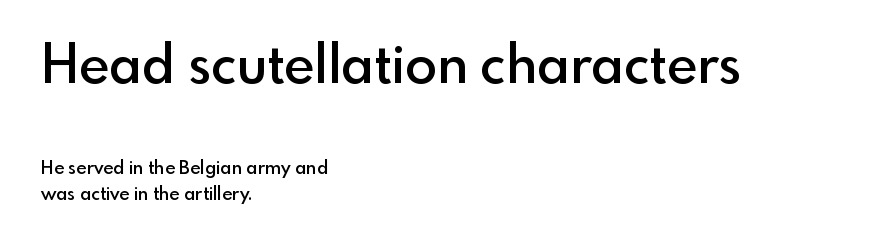
The letters sit at their default tracking, neither squeezed nor spread. Underlining? Definitely not there. Regarding leading, the lines here are spaced in the standard way. Left-aligned paragraph, ragged on the right. Proportional: the letters do not fall into vertical columns. Regarding serifs, this sample does without them.
